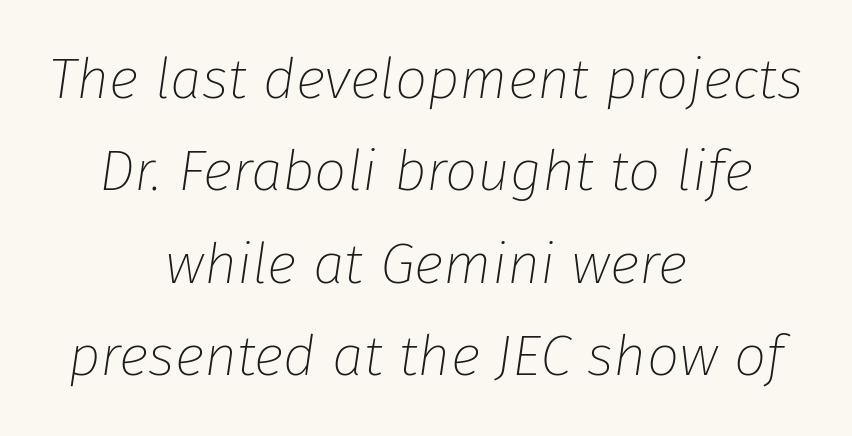
Q: Is the text bold? A: No.
Q: Is the text italic (slanted)? A: Yes, it leans right by about 8 degrees.
Q: Is the text underlined? A: No.
Q: How is the paragraph aligned? A: Centered.
Q: Is the spacing between letters normal or unusually wide? A: Normal.
Q: Is the spacing between lines tight, normal or loose? A: Normal.
Q: Width (condensed, normal, or wide)? A: Normal.
Q: Stroke contrast? A: Low.
Q: x-height? A: Medium.
Q: Monospaced? A: No.
